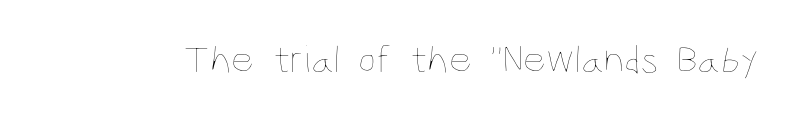
Q: Is the text bold? A: No.
Q: Is the text italic (slanted)? A: No, it is upright.
Q: Is the text underlined? A: No.
Q: Is the spacing between letters normal or unusually wide? A: Normal.
Q: Width (condensed, normal, or wide)? A: Condensed.
Q: Stroke contrast? A: Low.
Q: x-height? A: Large.
Q: Monospaced? A: No.
